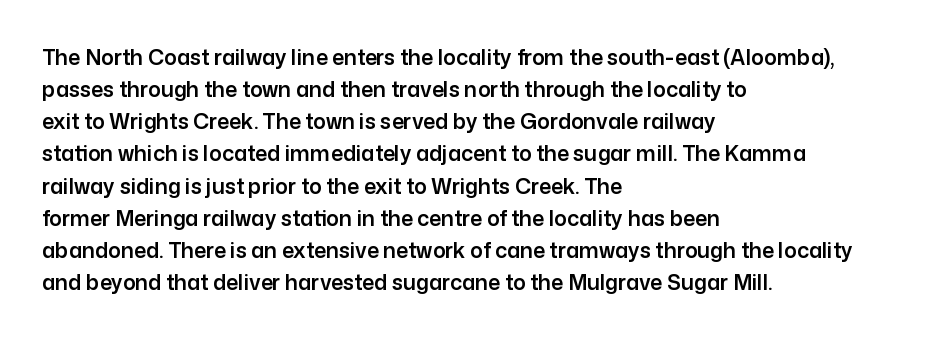
The image shows 21 px text type, upright; set left-aligned, normal line spacing (1.53x), normal letter spacing, not underlined.
